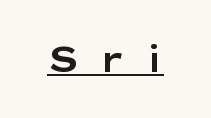
The image shows 35 px wide sans-serif type, upright; set unusually wide letter spacing (+0.5 em), underlined; low stroke contrast and a medium x-height.
